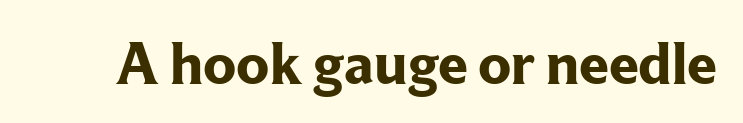
Q: Is the text bold? A: Yes.
Q: Is the text italic (slanted)? A: No, it is upright.
Q: Is the typeface a serif or a sans-serif typeface? A: Serif.
Q: Is the text underlined? A: No.
Q: Is the spacing between letters normal or unusually wide? A: Normal.
Q: Width (condensed, normal, or wide)? A: Normal.
Q: Stroke contrast? A: Low.
Q: x-height? A: Medium.
Q: Monospaced? A: No.
